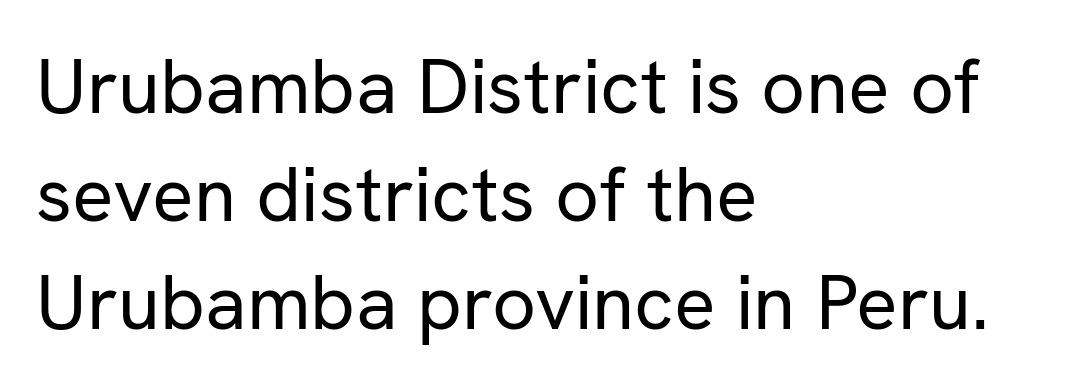
{"serif": "no", "italic": "no", "bold": "no", "weight": "regular", "width": "normal", "stroke_contrast": "low", "x_height": "medium", "monospaced": "no", "underline": "no", "align": "left", "line_spacing": "normal", "line_spacing_ratio": 1.4, "letter_spacing": "normal", "letter_spacing_em": 0.0, "glyph_px": 77}
